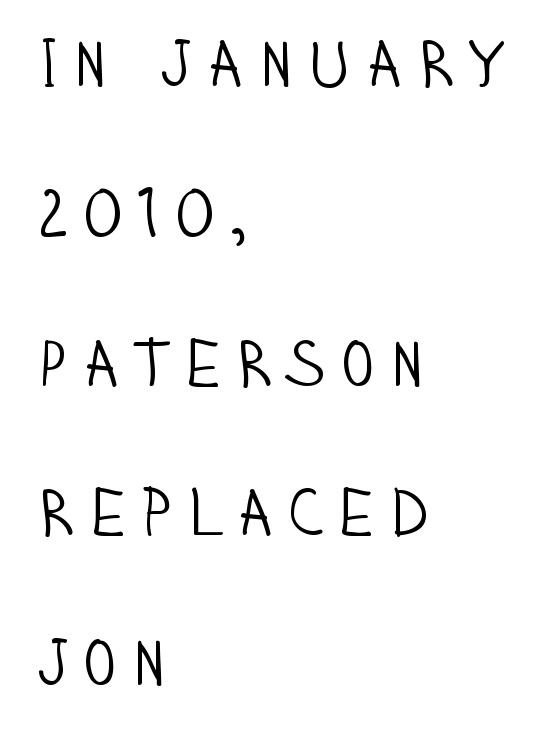
How would I describe the line gaps? Wide and relaxed. Designer's note — italics off, roman on. Leftover space on each line is placed entirely after the last word. The face used here is proportionally spaced, like ordinary book or web type. Honestly, there is no underline to notice here at all. The characters are drawn with everyday or finer stroke widths.
